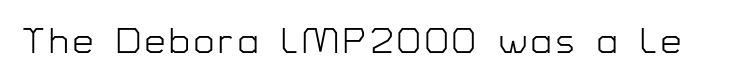
The image shows 36 px light sans-serif type, upright; set not underlined; low stroke contrast and a medium x-height.
